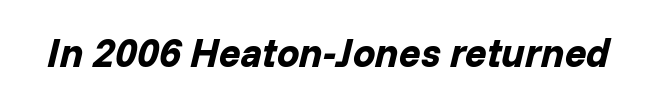
The letters advance in unequal steps, a hallmark of proportional type. Typographic density is high because the face is bold. This is oblique type, the kind used for emphasis or titles. Descenders hang freely into open space. This sample uses plain, unmodified letter spacing.
